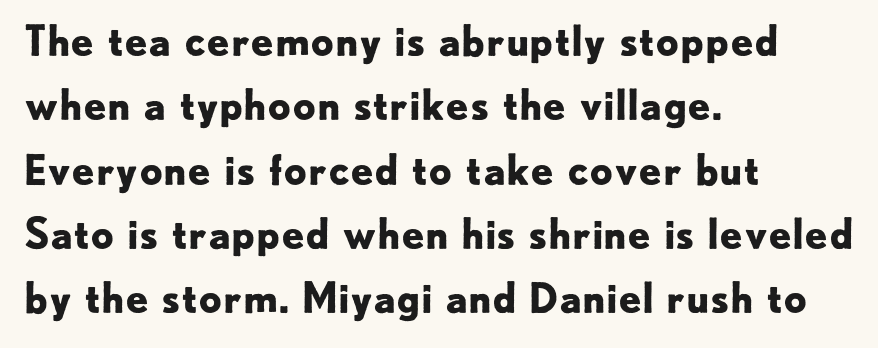
Q: Is the text bold? A: Yes.
Q: Is the text italic (slanted)? A: No, it is upright.
Q: Is the typeface a serif or a sans-serif typeface? A: Sans-serif.
Q: Is the text underlined? A: No.
Q: How is the paragraph aligned? A: Left-aligned.
Q: Is the spacing between letters normal or unusually wide? A: Normal.
Q: Is the spacing between lines tight, normal or loose? A: Normal.
Q: Width (condensed, normal, or wide)? A: Normal.
Q: Stroke contrast? A: Low.
Q: x-height? A: Small.
Q: Monospaced? A: No.
